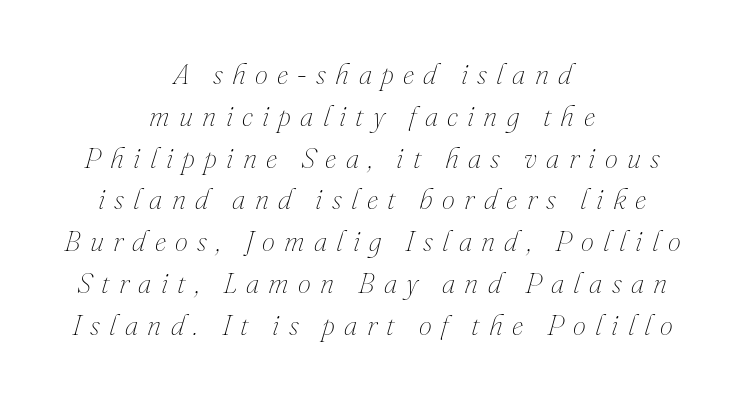
Q: Is the text bold? A: No.
Q: Is the text italic (slanted)? A: Yes, it leans right by about 16 degrees.
Q: Is the text underlined? A: No.
Q: How is the paragraph aligned? A: Centered.
Q: Is the spacing between letters normal or unusually wide? A: Unusually wide.
Q: Is the spacing between lines tight, normal or loose? A: Normal.
Q: Width (condensed, normal, or wide)? A: Normal.
Q: Stroke contrast? A: Medium.
Q: x-height? A: Small.
Q: Monospaced? A: No.
